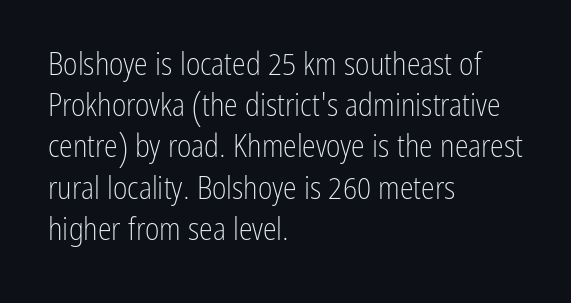
Q: Is the text bold? A: No.
Q: Is the text italic (slanted)? A: No, it is upright.
Q: Is the typeface a serif or a sans-serif typeface? A: Sans-serif.
Q: Is the text underlined? A: No.
Q: How is the paragraph aligned? A: Left-aligned.
Q: Is the spacing between letters normal or unusually wide? A: Normal.
Q: Is the spacing between lines tight, normal or loose? A: Normal.
Q: Width (condensed, normal, or wide)? A: Condensed.
Q: Stroke contrast? A: Low.
Q: x-height? A: Medium.
Q: Monospaced? A: No.
